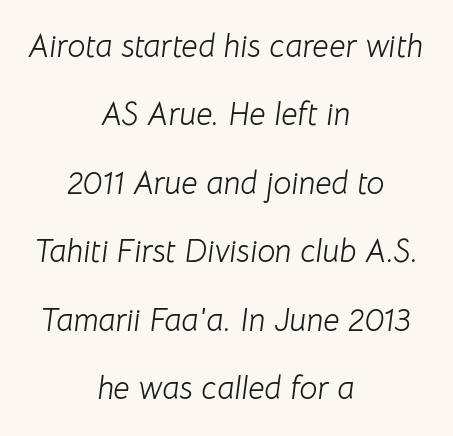
The image shows 32 px light type, italic (leaning right); set centered, loose line spacing (2.14x), normal letter spacing, not underlined; low stroke contrast and a medium x-height.
